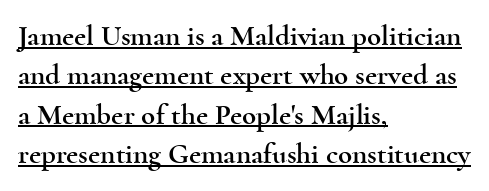
Q: Is the text italic (slanted)? A: No, it is upright.
Q: Is the typeface a serif or a sans-serif typeface? A: Serif.
Q: Is the text underlined? A: Yes.
Q: How is the paragraph aligned? A: Left-aligned.
Q: Is the spacing between letters normal or unusually wide? A: Normal.
Q: Is the spacing between lines tight, normal or loose? A: Normal.
Q: Width (condensed, normal, or wide)? A: Wide.
Q: x-height? A: Small.
Q: Monospaced? A: No.
